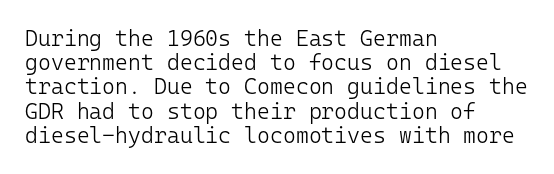
The designer dialed line spacing down below the default. Heaviness? Minimal to ordinary, like unemphasized prose. Check under the words: just untouched page. Quick note: not italic, upright.
